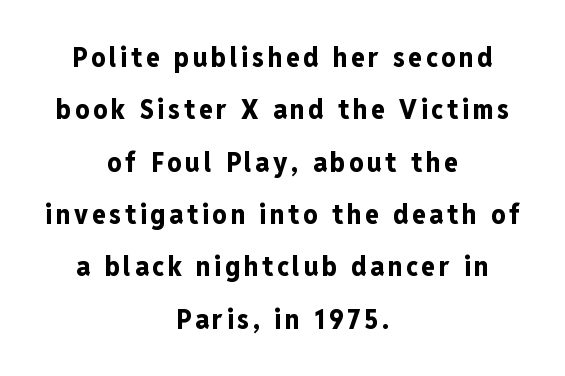
You can tell from the bare stems that sans-serif type was used. The font's upright variant was chosen for this text. Alignment: centered. The space beneath each line is pristine and unruled.
